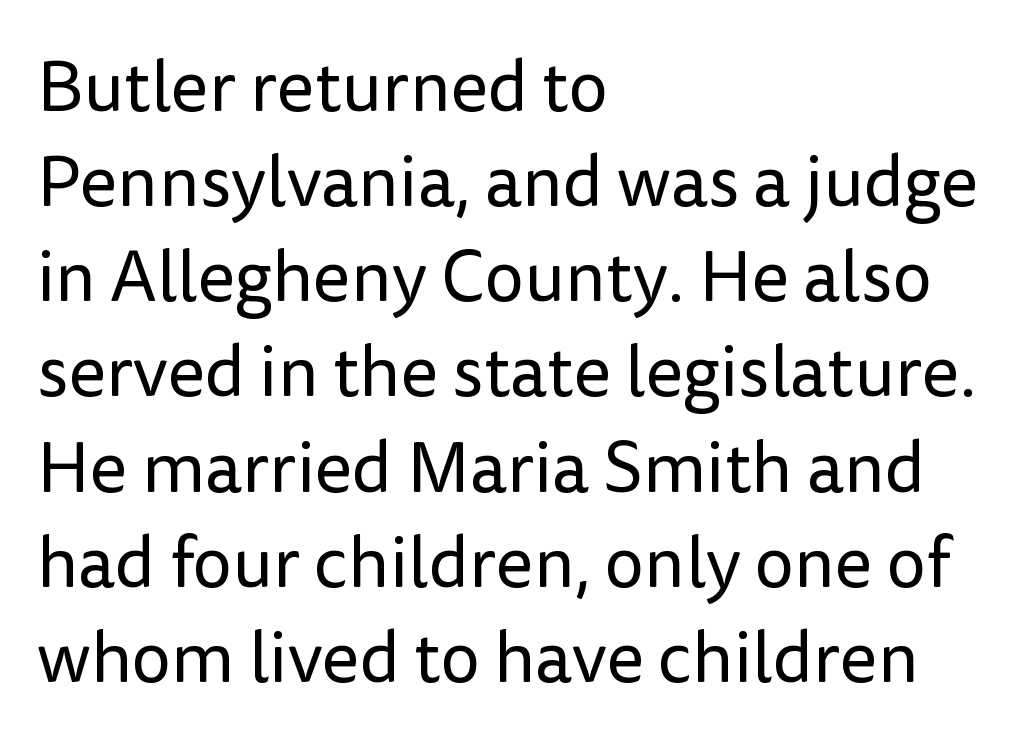
The image shows 71 px regular-weight sans-serif type, upright; set left-aligned, normal line spacing (1.34x), normal letter spacing, not underlined; low stroke contrast and a medium x-height.
